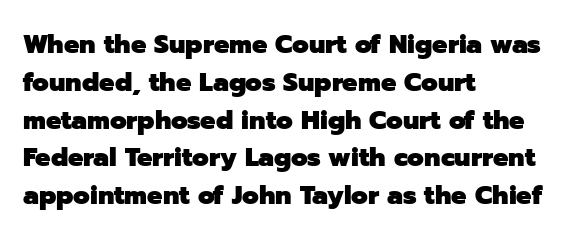
{"italic": "no", "bold": "yes", "underline": "no", "align": "left", "line_spacing": "normal", "line_spacing_ratio": 1.4, "letter_spacing": "normal", "letter_spacing_em": 0.0, "glyph_px": 27}
